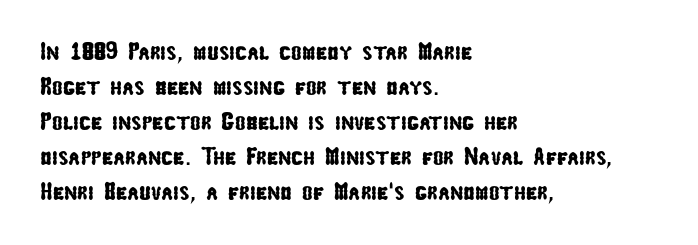
Q: Is the text underlined? A: No.
Q: How is the paragraph aligned? A: Left-aligned.
Q: Is the spacing between letters normal or unusually wide? A: Normal.
Q: Is the spacing between lines tight, normal or loose? A: Normal.
